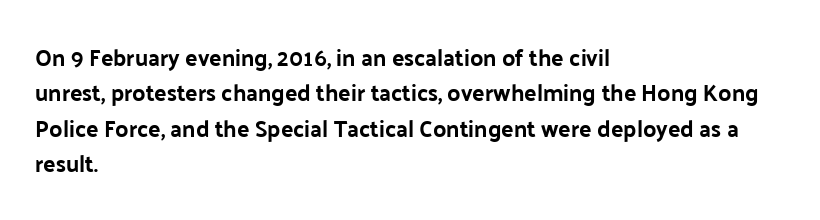
Nope, not italic — everything's standing straight. Words appear dense and cohesive because spacing is normal. The baseline area is clear. These lines sit exactly where default settings would place them. The compositor pushed each line to the left boundary.
